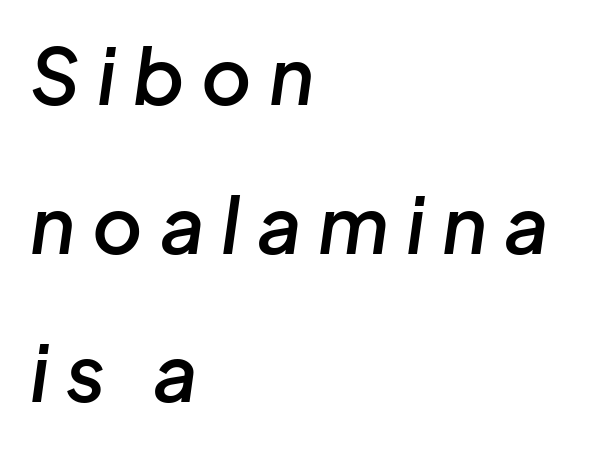
{"italic": "yes", "lean": "right", "slant_degrees": 8, "bold": "semi", "weight": "semibold", "width": "normal", "stroke_contrast": "low", "x_height": "medium", "monospaced": "no", "underline": "no", "align": "left", "line_spacing": "loose", "line_spacing_ratio": 1.93, "letter_spacing": "wide", "letter_spacing_em": 0.22, "glyph_px": 77}
